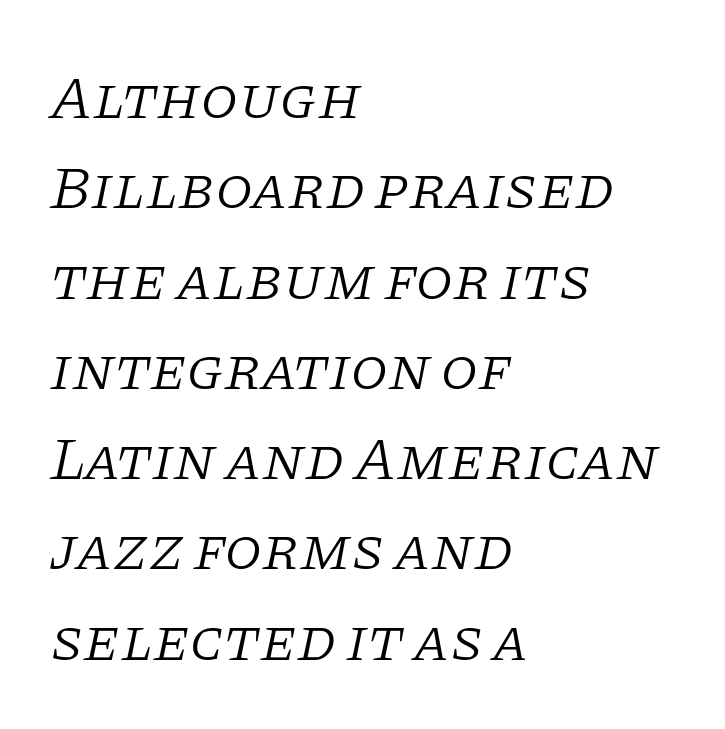
Examine the stroke ends and you'll spot serifs. Compared with a centered layout, this one pins lines to the left instead. Here the glyphs are tracked normally, forming tight word shapes. Caption: face not bold, strokes unweighted. The letters advance in unequal steps, a hallmark of proportional type. The line-height multiplier appears to be the usual default.
